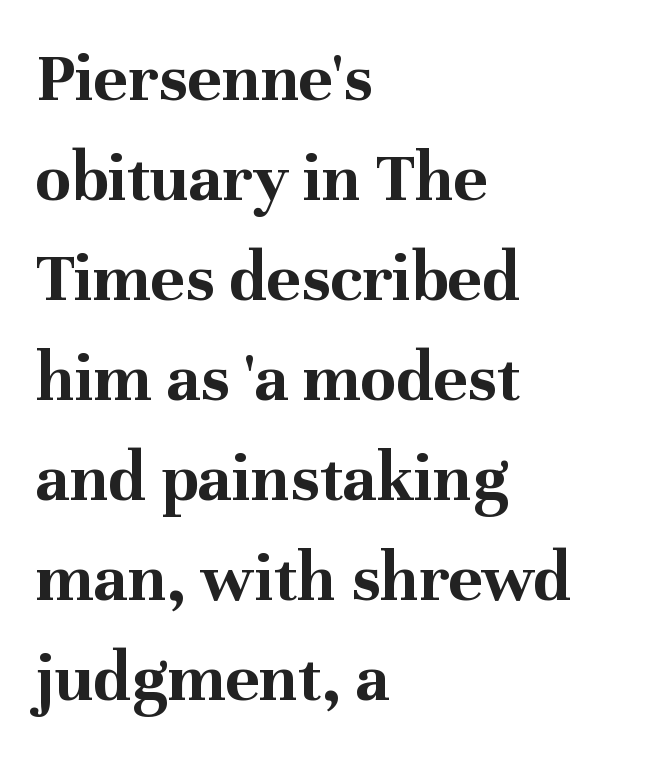
Each glyph is drawn with heavy, bold strokes. The passage shown is typeset with a serif family. The vertical gap from one line to the next is medium. Type without underlining. Which margin do the lines hug? The left one — the right edge is uneven.
